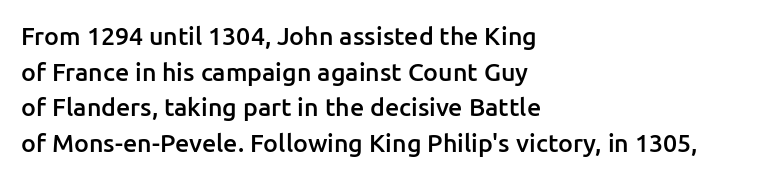
Q: Is the text bold? A: Semi-bold.
Q: Is the text italic (slanted)? A: No, it is upright.
Q: Is the text underlined? A: No.
Q: How is the paragraph aligned? A: Left-aligned.
Q: Is the spacing between letters normal or unusually wide? A: Normal.
Q: Is the spacing between lines tight, normal or loose? A: Normal.
